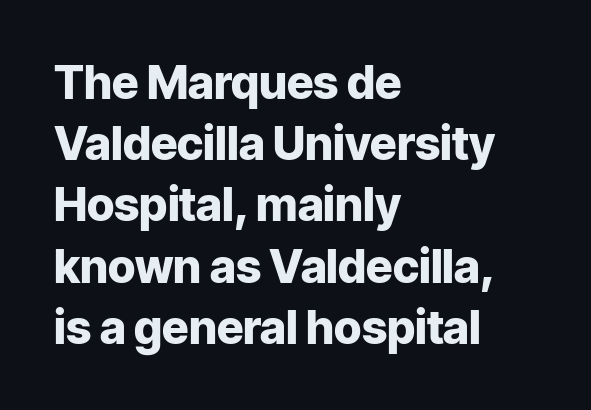
Spacing verdict: proportional, widths tailored to each character. Typeset ragged right — the left edge is the straight one. Normally led — the rows are evenly, conventionally spaced. Italic: no, the glyphs are upright roman. Bold? Absolutely — the strokes are thick and heavy. How are the letters spaced? Ordinarily, with no added tracking.
